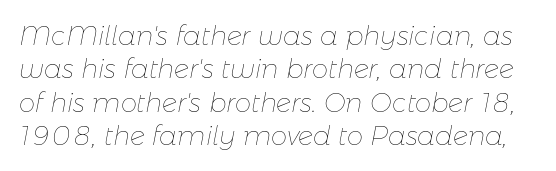
{"italic": "yes", "lean": "right", "slant_degrees": 11, "bold": "no", "underline": "no", "line_spacing": "normal", "line_spacing_ratio": 1.28, "letter_spacing": "normal", "letter_spacing_em": 0.0, "glyph_px": 26}
